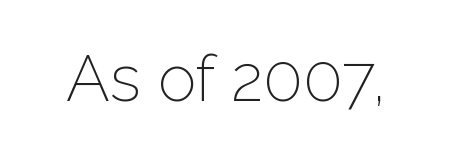
Q: Is the text bold? A: No.
Q: Is the text italic (slanted)? A: No, it is upright.
Q: Is the typeface a serif or a sans-serif typeface? A: Sans-serif.
Q: Is the text underlined? A: No.
Q: Is the spacing between letters normal or unusually wide? A: Normal.
Q: Width (condensed, normal, or wide)? A: Normal.
Q: Stroke contrast? A: Low.
Q: x-height? A: Medium.
Q: Monospaced? A: No.
